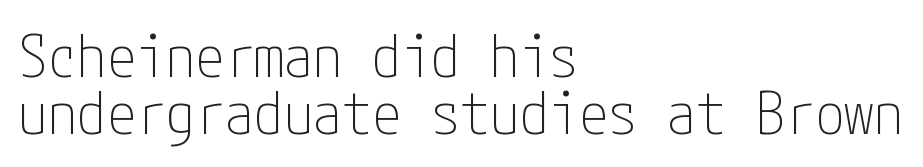
Q: Is the text bold? A: No.
Q: Is the text italic (slanted)? A: No, it is upright.
Q: Is the typeface a serif or a sans-serif typeface? A: Sans-serif.
Q: Is the text underlined? A: No.
Q: How is the paragraph aligned? A: Left-aligned.
Q: Is the spacing between letters normal or unusually wide? A: Normal.
Q: Is the spacing between lines tight, normal or loose? A: Tight.
Q: Width (condensed, normal, or wide)? A: Condensed.
Q: Stroke contrast? A: Low.
Q: x-height? A: Medium.
